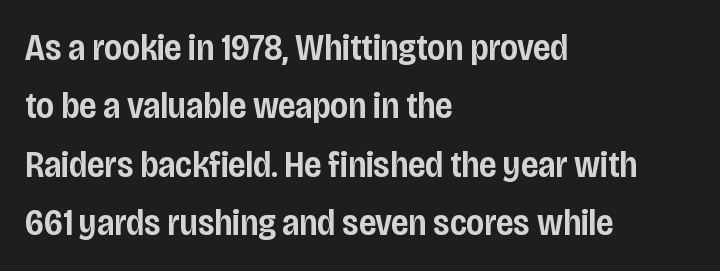
Q: Is the text bold? A: Semi-bold.
Q: Is the text italic (slanted)? A: No, it is upright.
Q: Is the typeface a serif or a sans-serif typeface? A: Sans-serif.
Q: Is the text underlined? A: No.
Q: How is the paragraph aligned? A: Left-aligned.
Q: Is the spacing between letters normal or unusually wide? A: Normal.
Q: Is the spacing between lines tight, normal or loose? A: Normal.
Q: Width (condensed, normal, or wide)? A: Condensed.
Q: Stroke contrast? A: Low.
Q: x-height? A: Large.
Q: Monospaced? A: No.
